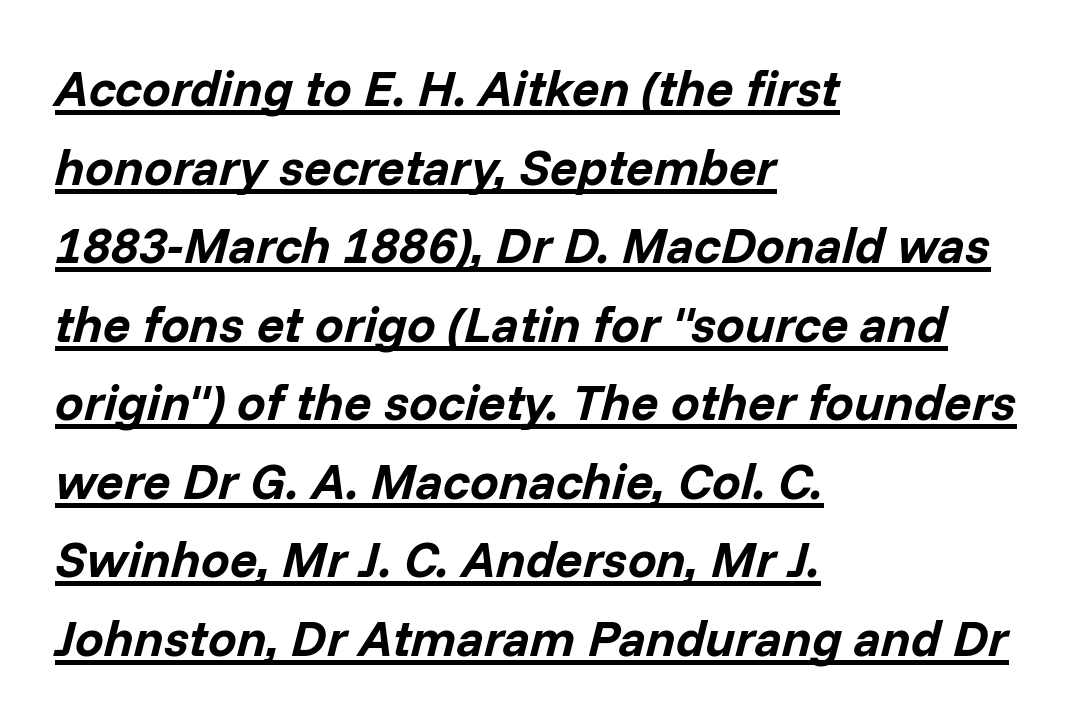
Q: Is the text bold? A: Yes.
Q: Is the text italic (slanted)? A: Yes, it leans right by about 14 degrees.
Q: Is the text underlined? A: Yes.
Q: How is the paragraph aligned? A: Left-aligned.
Q: Is the spacing between letters normal or unusually wide? A: Normal.
Q: Is the spacing between lines tight, normal or loose? A: Normal.
Q: Width (condensed, normal, or wide)? A: Normal.
Q: Stroke contrast? A: Low.
Q: x-height? A: Medium.
Q: Monospaced? A: No.
